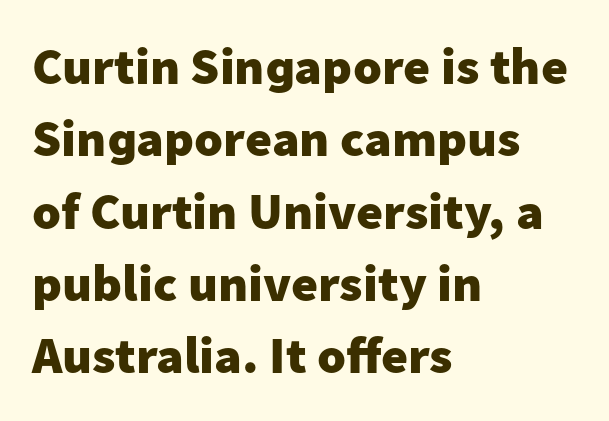
{"serif": "no", "italic": "no", "bold": "yes", "weight": "heavy", "width": "normal", "stroke_contrast": "low", "x_height": "medium", "monospaced": "no", "underline": "no", "align": "left", "line_spacing": "normal", "line_spacing_ratio": 1.39, "letter_spacing": "normal", "letter_spacing_em": 0.0, "glyph_px": 52}
